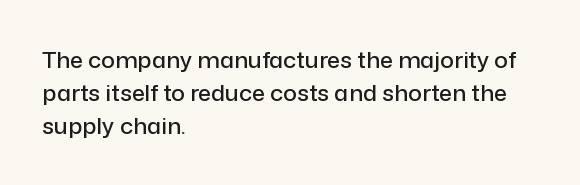
{"italic": "no", "underline": "no", "align": "left", "line_spacing": "normal", "line_spacing_ratio": 1.44, "letter_spacing": "normal", "letter_spacing_em": 0.0, "glyph_px": 23}
